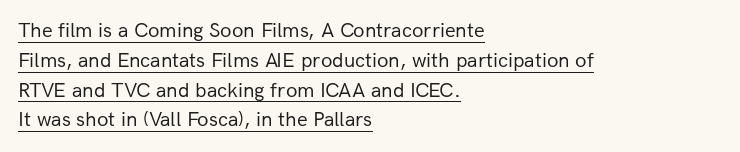
The image shows 21 px text type, upright; set left-aligned, normal line spacing (1.42x), normal letter spacing, underlined.
